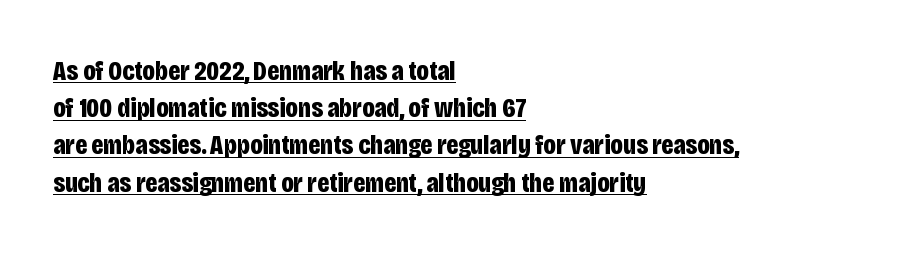
The image shows 28 px bold, condensed sans-serif type, upright; set left-aligned, normal line spacing (1.33x), normal letter spacing, underlined; low stroke contrast and a large x-height.
